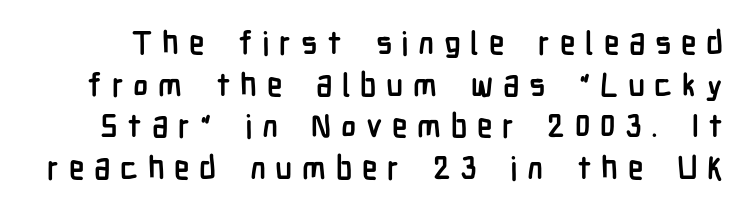
{"serif": "no", "italic": "no", "bold": "yes", "weight": "semibold", "width": "condensed", "stroke_contrast": "low", "x_height": "medium", "monospaced": "no", "underline": "no", "line_spacing": "normal", "line_spacing_ratio": 1.3, "letter_spacing": "wide", "letter_spacing_em": 0.3, "glyph_px": 32}
